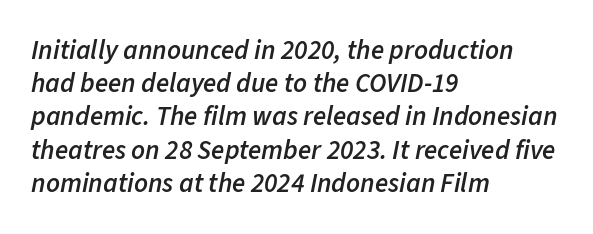
Q: Is the text bold? A: Semi-bold.
Q: Is the text italic (slanted)? A: Yes, it leans right by about 11 degrees.
Q: Is the text underlined? A: No.
Q: How is the paragraph aligned? A: Left-aligned.
Q: Is the spacing between letters normal or unusually wide? A: Normal.
